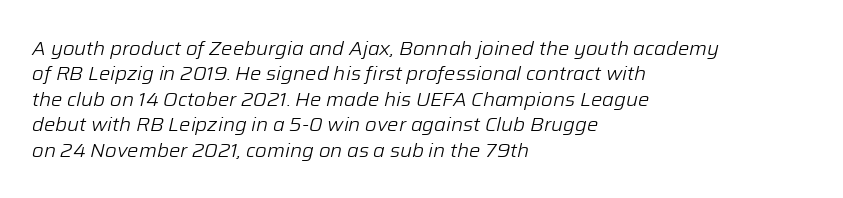
Q: Is the text bold? A: No.
Q: Is the text italic (slanted)? A: Yes, it leans right by about 12 degrees.
Q: Is the text underlined? A: No.
Q: How is the paragraph aligned? A: Left-aligned.
Q: Is the spacing between letters normal or unusually wide? A: Normal.
Q: Is the spacing between lines tight, normal or loose? A: Normal.
